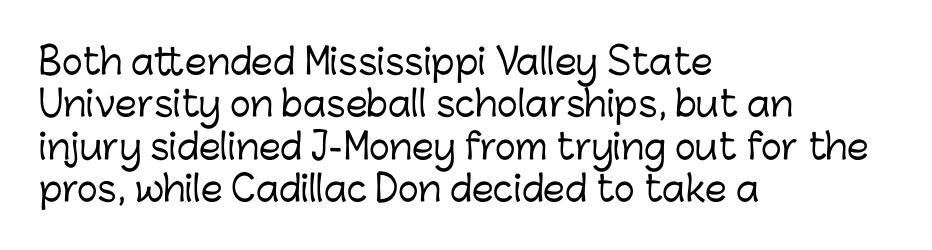
Q: Is the text italic (slanted)? A: No, it is upright.
Q: Is the typeface a serif or a sans-serif typeface? A: Sans-serif.
Q: Is the text underlined? A: No.
Q: How is the paragraph aligned? A: Left-aligned.
Q: Is the spacing between letters normal or unusually wide? A: Normal.
Q: Width (condensed, normal, or wide)? A: Normal.
Q: Stroke contrast? A: Low.
Q: x-height? A: Medium.
Q: Monospaced? A: No.
